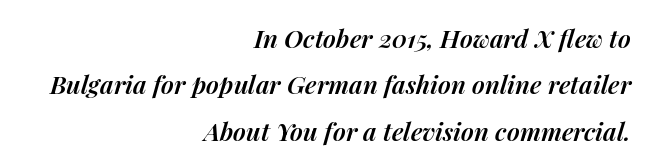
{"italic": "yes", "lean": "right", "slant_degrees": 14, "bold": "semi", "underline": "no", "align": "right", "line_spacing_ratio": 1.86, "letter_spacing": "normal", "letter_spacing_em": 0.0, "glyph_px": 25}
